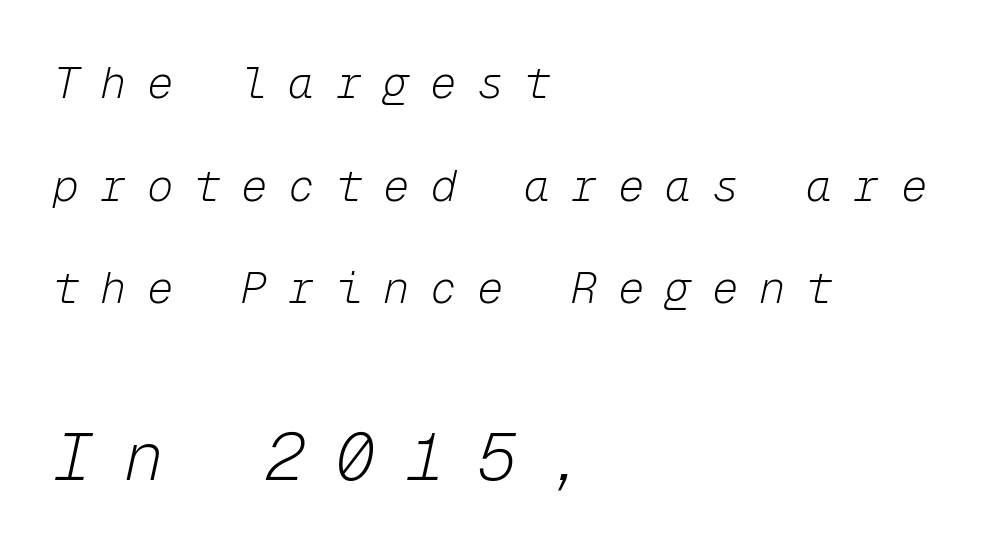
The passage shown has open, widely tracked lettering throughout. Nobody drew a line under any word here. Tall strokes in this sample are angled rather than plumb. Summary of vertical rhythm: relaxed, with wide interline spacing.
